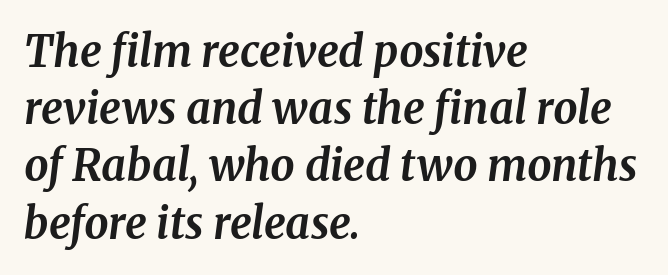
{"serif": "yes", "italic": "yes", "lean": "right", "slant_degrees": 8, "bold": "yes", "weight": "bold", "width": "normal", "stroke_contrast": "medium", "x_height": "medium", "monospaced": "no", "underline": "no", "align": "left", "line_spacing": "normal", "line_spacing_ratio": 1.33, "letter_spacing": "normal", "letter_spacing_em": 0.0, "glyph_px": 43}
